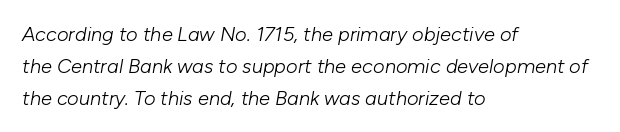
Is the block centered? No — it sits flush against the left margin. Compared with typical paragraphs, the rows here are spaced about the same. Emphasis-style slanted type is in use. Descenders are the only things crossing below the line. Caption: face not bold, strokes unweighted.
